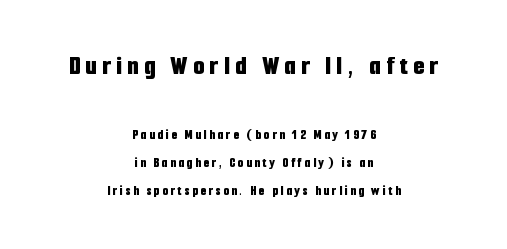
Q: Is the text bold? A: Yes.
Q: Is the text italic (slanted)? A: No, it is upright.
Q: Is the typeface a serif or a sans-serif typeface? A: Sans-serif.
Q: Is the text underlined? A: No.
Q: How is the paragraph aligned? A: Centered.
Q: Is the spacing between letters normal or unusually wide? A: Unusually wide.
Q: Is the spacing between lines tight, normal or loose? A: Loose.
Q: Which block of text is set in a larger size, the first (top) or the second (bottom)? A: The first (top) one.
Q: Width (condensed, normal, or wide)? A: Condensed.
Q: Stroke contrast? A: Low.
Q: x-height? A: Medium.
Q: Monospaced? A: No.
